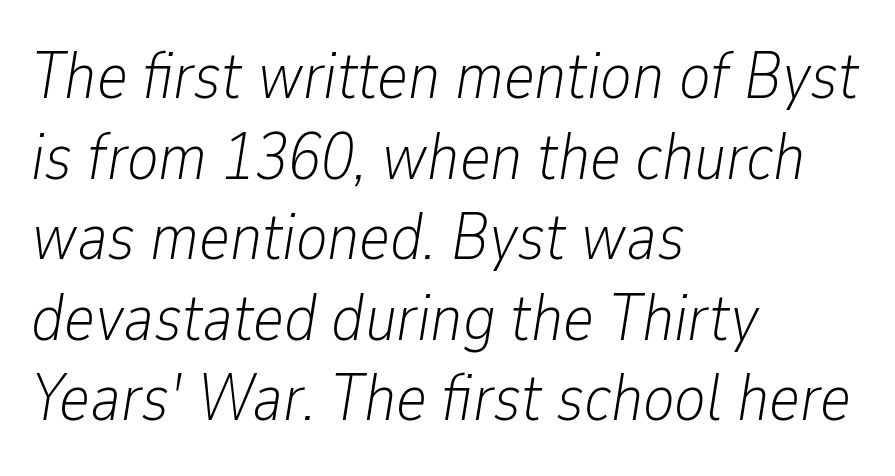
Weight: in the light-to-regular range. The lines in this sample share a left origin and differ only in where they stop. There is no visible air inserted between adjacent glyphs. Bare-footed words on every line. Think of a printed novel: that variable character pitch is what you see here. Designer's note — italics engaged.
